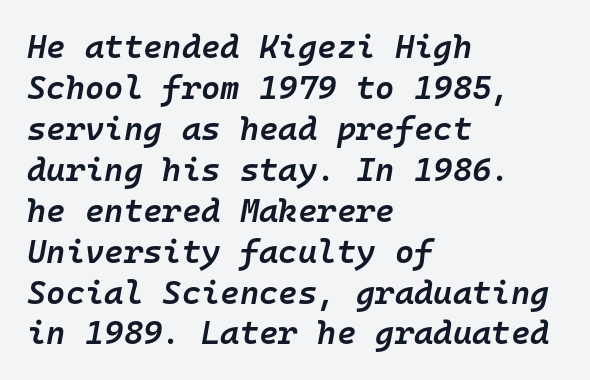
This is the in-between weight designers call semibold or demi. The letters march in equal steps, a hallmark of fixed-pitch type. Notice how the stems are inclined rather than vertical — that's the hallmark of italics. Glyph-to-glyph distance matches everyday printed text. Each row of text sits above clean, open space.
